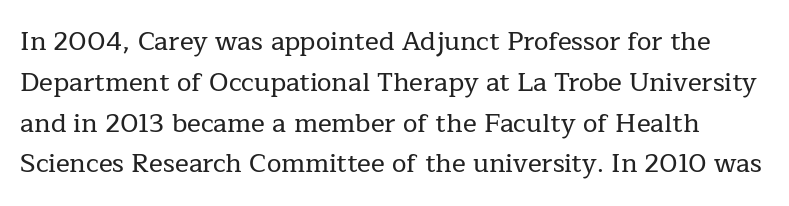
{"italic": "no", "underline": "no", "line_spacing": "normal", "line_spacing_ratio": 1.57, "letter_spacing": "normal", "letter_spacing_em": 0.0, "glyph_px": 26}
